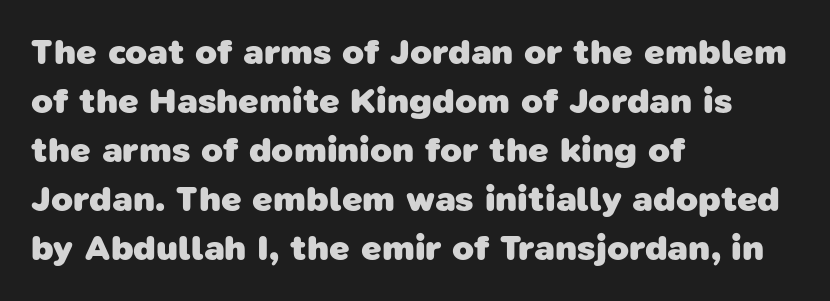
The image shows 36 px heavy sans-serif type; set left-aligned, normal line spacing (1.36x), normal letter spacing, not underlined; low stroke contrast and a medium x-height.
